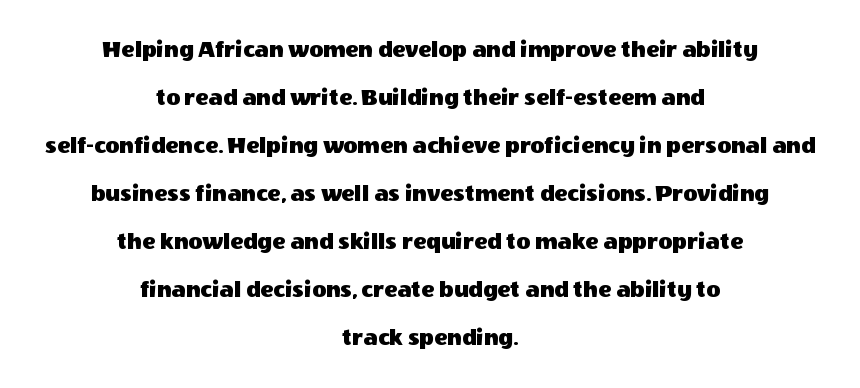
Q: Is the text italic (slanted)? A: No, it is upright.
Q: Is the text underlined? A: No.
Q: How is the paragraph aligned? A: Centered.
Q: Is the spacing between letters normal or unusually wide? A: Normal.
Q: Is the spacing between lines tight, normal or loose? A: Loose.
